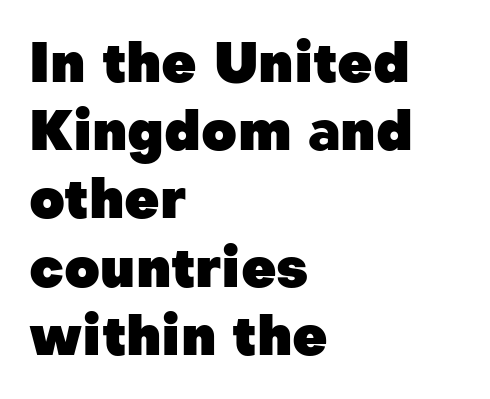
Weight: bold. The specimen reads as upright at a glance. You could not count columns in this text — the font is proportionally spaced. The gap between lines stays unmarked.
